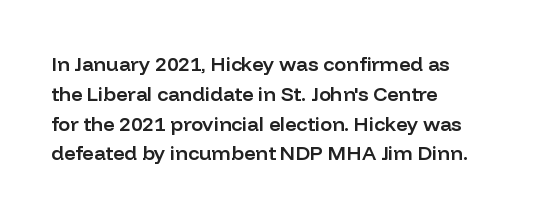
Q: Is the text bold? A: Semi-bold.
Q: Is the text italic (slanted)? A: No, it is upright.
Q: Is the text underlined? A: No.
Q: How is the paragraph aligned? A: Left-aligned.
Q: Is the spacing between letters normal or unusually wide? A: Normal.
Q: Is the spacing between lines tight, normal or loose? A: Normal.
